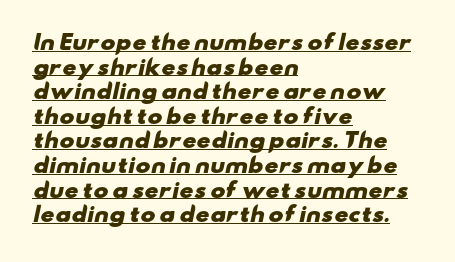
A classic flush-left, rag-right setting is used for this passage. Spacing between characters is what you'd get straight out of the box. Caption: lettering with a line underneath. Typographic density is high because the face is bold.
